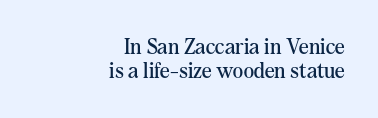
If you drew a line through each stem, it would be perfectly vertical. Horizontal alignment here is rightward, an uncommon choice for prose. Rule under the text: the space is simply empty. The lines are packed closely together with very little leading. Does extra space separate the letters? No, they use regular spacing.
